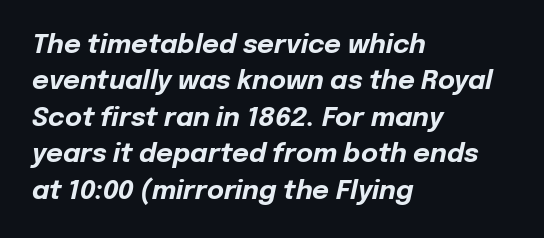
Vertically, the passage feels balanced, rows spaced as you'd expect. Lines of text with bare space underneath. The passage is arranged the way most books set body copy — flush left. These words are printed bold, with thick strokes throughout. Notice how the stems are inclined rather than vertical — that's the hallmark of italics.
